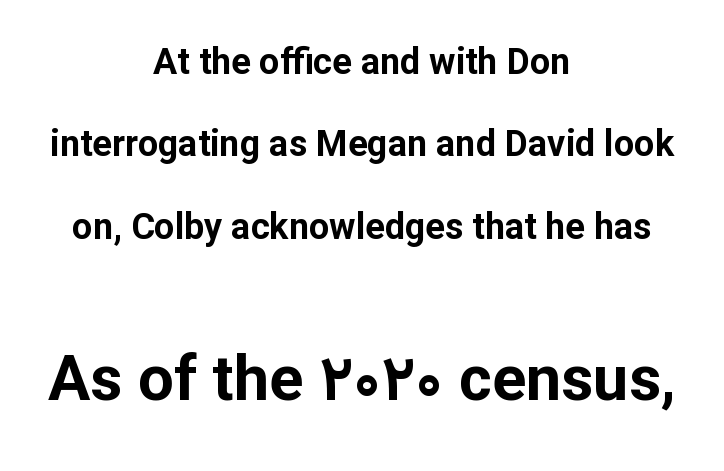
{"serif": "no", "italic": "no", "bold": "yes", "weight": "bold", "width": "normal", "stroke_contrast": "low", "x_height": "medium", "monospaced": "no", "underline": "no", "align": "center", "line_spacing": "loose", "line_spacing_ratio": 2.29, "letter_spacing": "normal", "letter_spacing_em": 0.0, "larger_block": "second", "size_ratio": 1.75, "glyph_px": 63}
